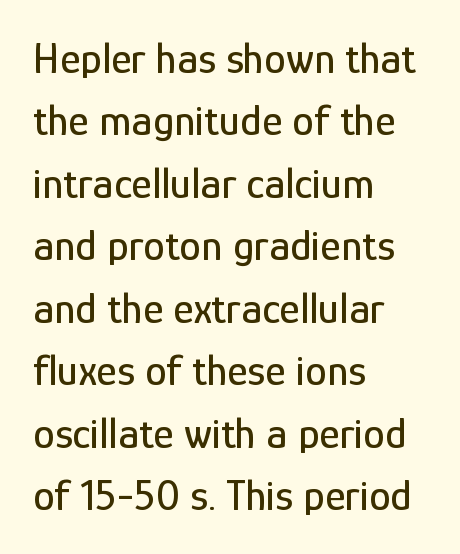
Each line starts at the same left margin while the right side varies. Quick note: not italic, upright. Tracking value appears to be zero — textbook default spacing. Honestly, there is no underline to notice here at all.
